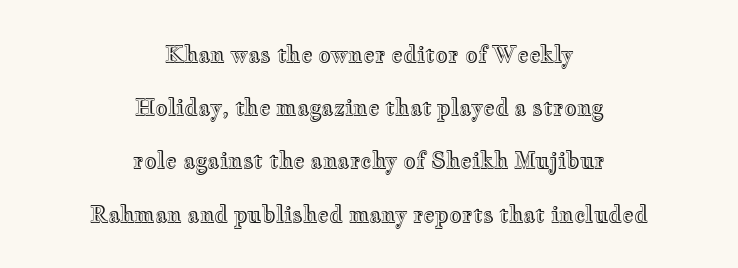
Q: Is the text italic (slanted)? A: No, it is upright.
Q: Is the text underlined? A: No.
Q: How is the paragraph aligned? A: Centered.
Q: Is the spacing between letters normal or unusually wide? A: Normal.
Q: Is the spacing between lines tight, normal or loose? A: Loose.
